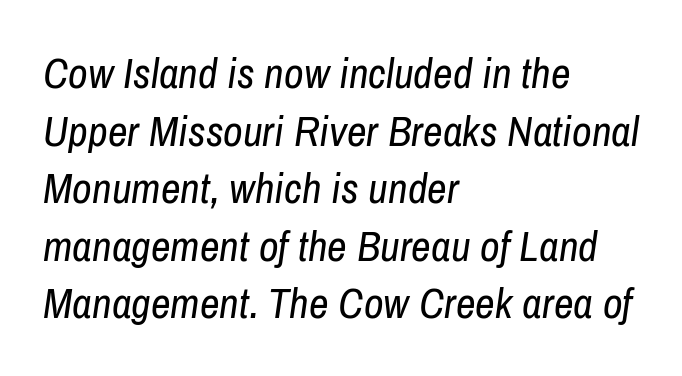
Q: Is the text bold? A: No.
Q: Is the text italic (slanted)? A: Yes, it leans right by about 8 degrees.
Q: Is the text underlined? A: No.
Q: How is the paragraph aligned? A: Left-aligned.
Q: Is the spacing between letters normal or unusually wide? A: Normal.
Q: Is the spacing between lines tight, normal or loose? A: Normal.
Q: Width (condensed, normal, or wide)? A: Condensed.
Q: Stroke contrast? A: Low.
Q: x-height? A: Medium.
Q: Monospaced? A: No.
